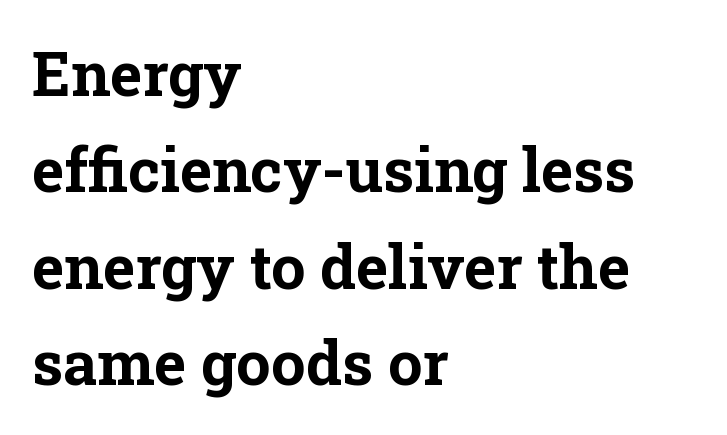
{"serif": "yes", "italic": "no", "bold": "yes", "weight": "bold", "width": "normal", "stroke_contrast": "low", "x_height": "medium", "monospaced": "no", "underline": "no", "align": "left", "line_spacing": "normal", "line_spacing_ratio": 1.58, "letter_spacing": "normal", "letter_spacing_em": 0.0, "glyph_px": 61}
